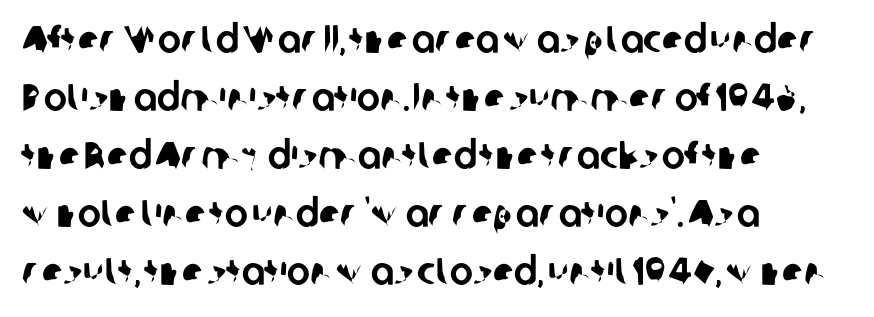
Q: Is the typeface a serif or a sans-serif typeface? A: Sans-serif.
Q: Is the text underlined? A: No.
Q: How is the paragraph aligned? A: Left-aligned.
Q: Is the spacing between letters normal or unusually wide? A: Normal.
Q: Is the spacing between lines tight, normal or loose? A: Normal.
Q: Width (condensed, normal, or wide)? A: Normal.
Q: Stroke contrast? A: Low.
Q: x-height? A: Medium.
Q: Monospaced? A: No.
